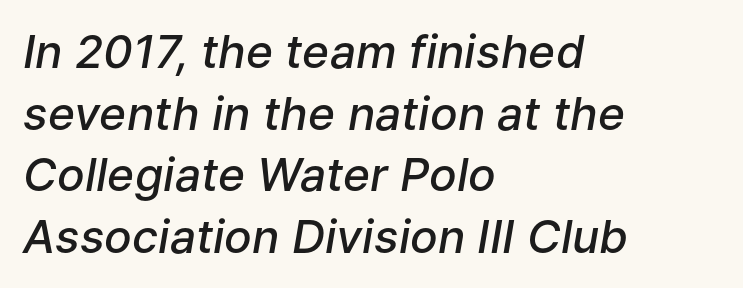
Q: Is the text bold? A: Semi-bold.
Q: Is the text italic (slanted)? A: Yes, it leans right by about 9 degrees.
Q: Is the text underlined? A: No.
Q: How is the paragraph aligned? A: Left-aligned.
Q: Is the spacing between letters normal or unusually wide? A: Normal.
Q: Is the spacing between lines tight, normal or loose? A: Normal.
Q: Width (condensed, normal, or wide)? A: Normal.
Q: Stroke contrast? A: Low.
Q: x-height? A: Medium.
Q: Monospaced? A: No.
